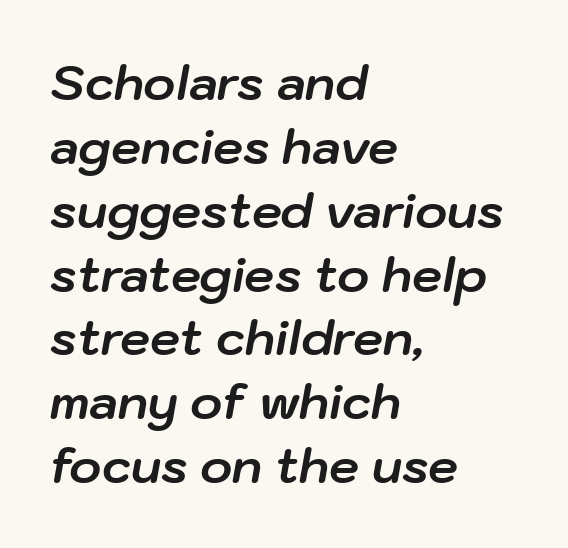
Q: Is the text bold? A: Yes.
Q: Is the text italic (slanted)? A: Yes, it leans right by about 10 degrees.
Q: Is the text underlined? A: No.
Q: How is the paragraph aligned? A: Left-aligned.
Q: Is the spacing between letters normal or unusually wide? A: Normal.
Q: Is the spacing between lines tight, normal or loose? A: Normal.
Q: Width (condensed, normal, or wide)? A: Normal.
Q: Stroke contrast? A: Low.
Q: x-height? A: Medium.
Q: Monospaced? A: No.
